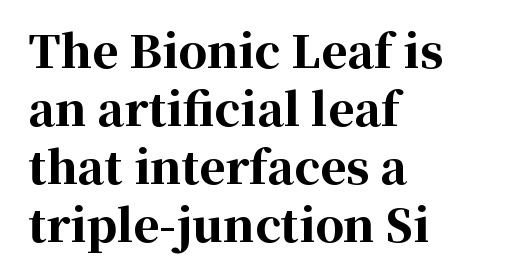
Regarding serifs, this sample has them. Characters follow at the spacing the type designer built in. This rendering uses left alignment, leaving the right contour irregular. Each letter keeps its own natural width here, so spacing adapts to shape. The font's upright variant was chosen for this text.
